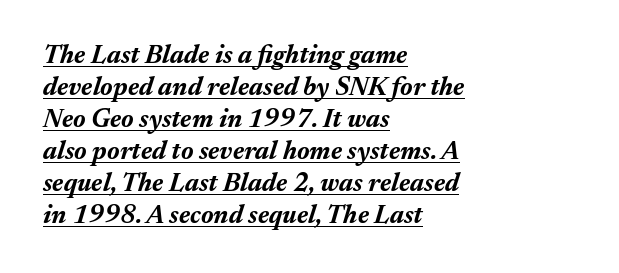
Layout note: lines flush left. This sample uses plain, unmodified letter spacing. Emphasis is given by a line drawn under the lettering. The whole block is typeset with a tilt. What weight is shown? A full bold with thick strokes.
